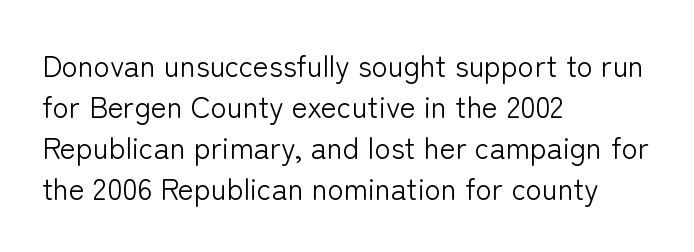
The rag falls on the right side of this text block. Words appear dense and cohesive because spacing is normal. The letters advance in unequal steps, a hallmark of proportional type. On a weight scale, this lands at 450 or below.
